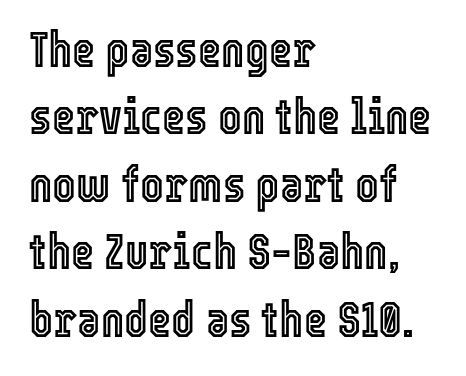
{"italic": "no", "width": "condensed", "x_height": "medium", "monospaced": "no", "underline": "no", "align": "left", "line_spacing": "normal", "line_spacing_ratio": 1.35, "letter_spacing": "normal", "letter_spacing_em": 0.0, "glyph_px": 50}
